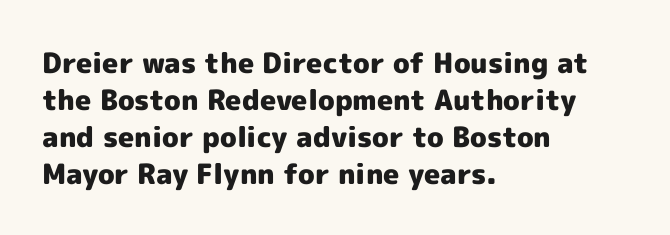
Normally led — the rows are evenly, conventionally spaced. Every row of glyphs begins at an identical x-position on the left. Look at the stroke-to-counter ratio: heavy, a bold. In terms of letterspacing, this is plain default setting. Type without underlining. Is this a fixed-width face? No — the glyphs have proportional, varying widths.
